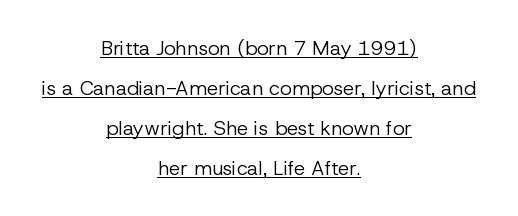
The strokes are not fattened; the text isn't bold. The vertical gap from one line to the next is large. Quick note: not italic, upright. A typographer would call this underscored text. The passage shown has conventional tracking throughout. Is the block centered? Yes — each line is placed symmetrically about the middle.
